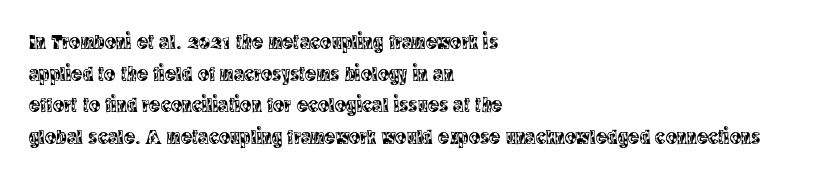
The image shows 21 px text type, upright; set left-aligned, normal line spacing (1.51x), normal letter spacing, not underlined.
